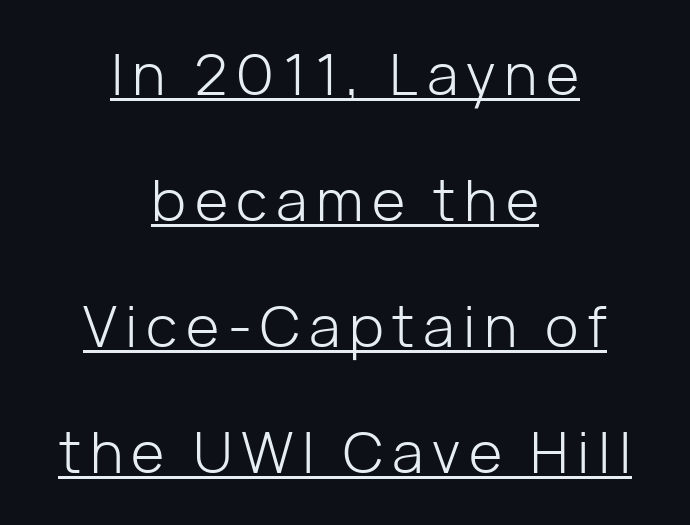
The image shows 57 px light sans-serif type, upright; set centered, loose line spacing (2.21x), underlined; low stroke contrast and a medium x-height.
